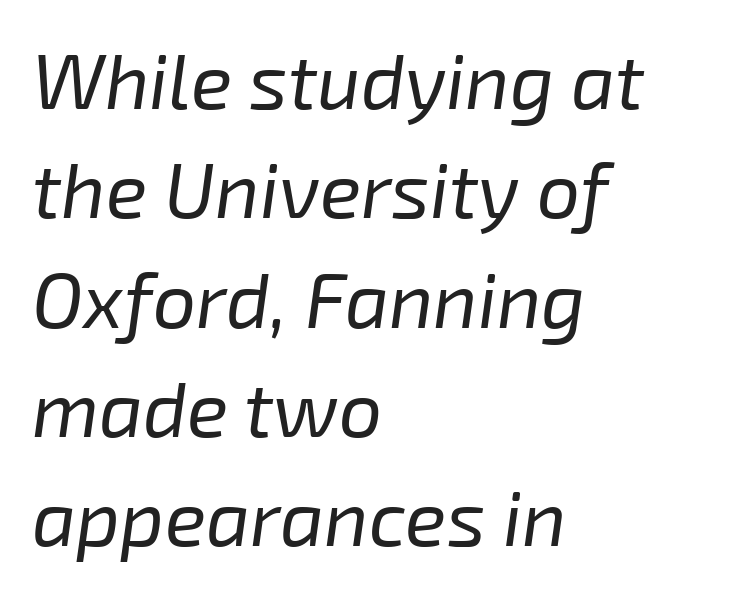
What's the leading like? Ordinary, nothing unusual. The letterforms sit at book weight or below. Compared with a centered layout, this one pins lines to the left instead. You could not count columns in this text — the font is proportionally spaced. Does extra space separate the letters? No, they use regular spacing.
